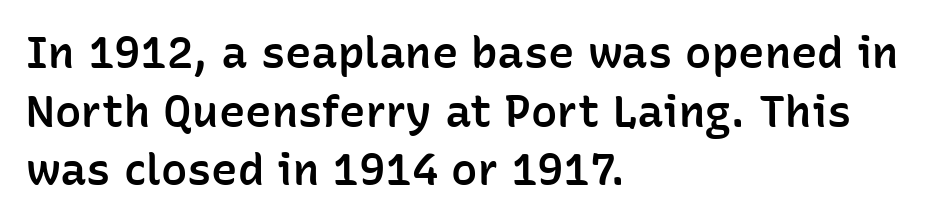
{"serif": "no", "italic": "no", "bold": "semi", "weight": "semibold", "width": "normal", "stroke_contrast": "low", "x_height": "medium", "monospaced": "no", "underline": "no", "align": "left", "line_spacing": "normal", "line_spacing_ratio": 1.33, "letter_spacing": "normal", "letter_spacing_em": 0.0, "glyph_px": 44}
